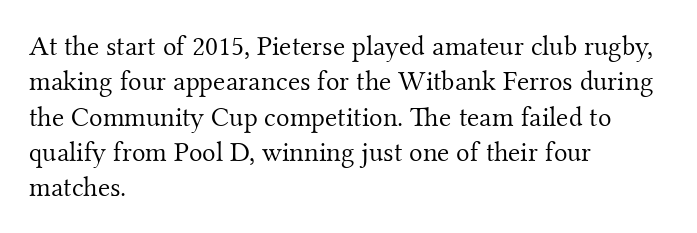
The gap between lines stays unmarked. Is the type heavy? It reads as light-to-regular instead. The passage shown has conventional tracking throughout. Type style note: has serifs. Is this a fixed-width face? No — the glyphs have proportional, varying widths. Which margin do the lines hug? The left one — the right edge is uneven.
